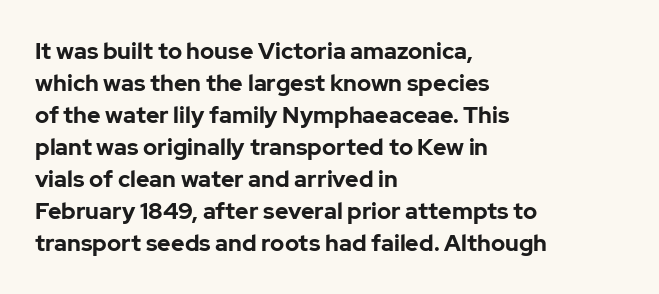
Compared with typical paragraphs, the rows here are spaced about the same. In terms of posture, this sample is upright. You'd pick this weight for a headline — it's a proper bold. Typeset ragged right — the left edge is the straight one.
